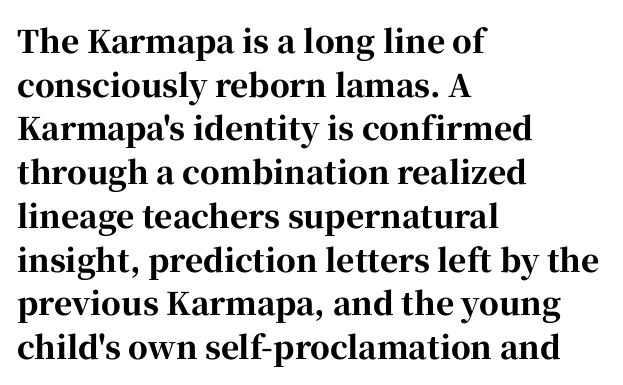
{"serif": "yes", "italic": "no", "bold": "yes", "weight": "bold", "width": "normal", "stroke_contrast": "high", "x_height": "medium", "monospaced": "no", "underline": "no", "align": "left", "line_spacing": "normal", "line_spacing_ratio": 1.41, "letter_spacing": "normal", "letter_spacing_em": 0.0, "glyph_px": 31}
